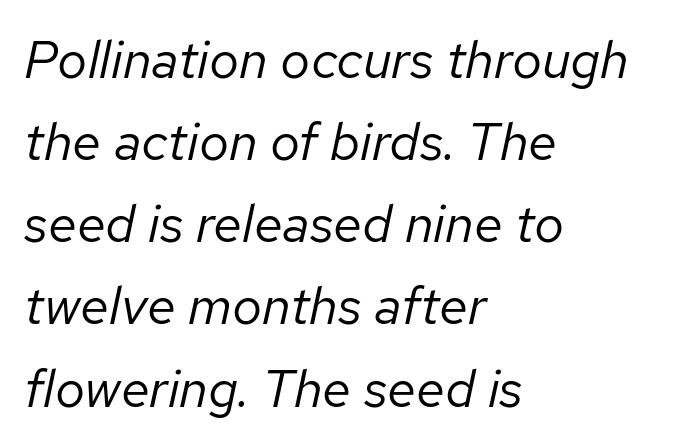
Q: Is the text bold? A: No.
Q: Is the text italic (slanted)? A: Yes, it leans right by about 12 degrees.
Q: Is the text underlined? A: No.
Q: How is the paragraph aligned? A: Left-aligned.
Q: Is the spacing between letters normal or unusually wide? A: Normal.
Q: Is the spacing between lines tight, normal or loose? A: Normal.
Q: Width (condensed, normal, or wide)? A: Normal.
Q: Stroke contrast? A: Low.
Q: x-height? A: Medium.
Q: Monospaced? A: No.
